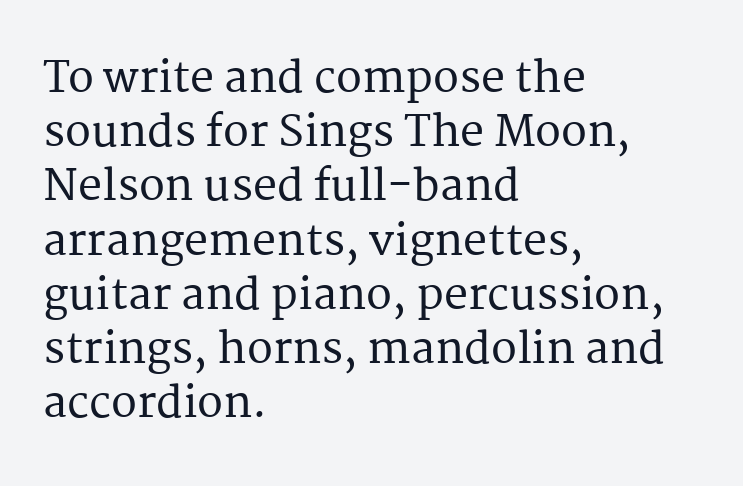
How would I describe the line gaps? Plain and ordinary. You could call the tracking neutral — neither tight nor loose. Spacing verdict: proportional, widths tailored to each character. Unlike italic type, these characters show no tilt at all. Descender tails drop into unmarked territory. This sample is left-justified, so line endings fall wherever the words run out.
